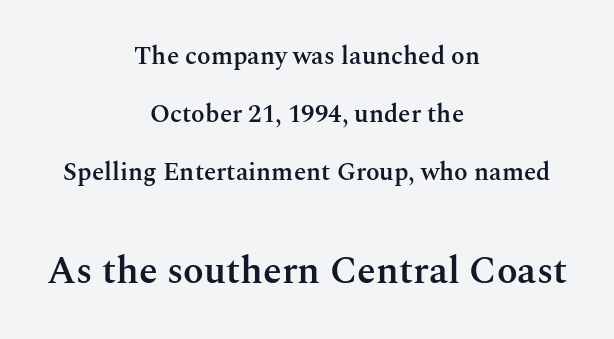
{"serif": "yes", "italic": "no", "bold": "semi", "weight": "semibold", "width": "normal", "stroke_contrast": "medium", "x_height": "medium", "monospaced": "no", "underline": "no", "align": "center", "line_spacing": "loose", "line_spacing_ratio": 2.33, "letter_spacing": "normal", "letter_spacing_em": 0.0, "larger_block": "second", "size_ratio": 1.52, "glyph_px": 38}
